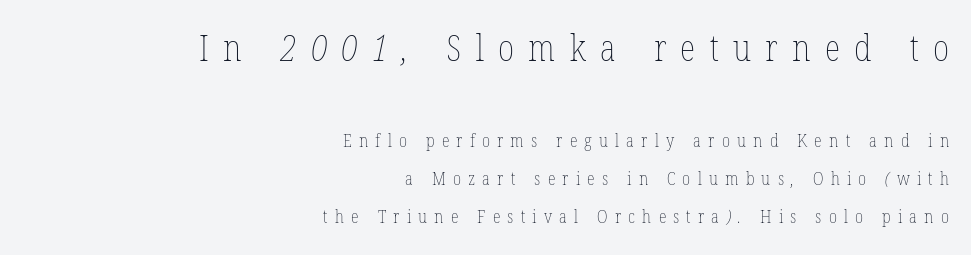
Q: Is the text bold? A: No.
Q: Is the text underlined? A: No.
Q: How is the paragraph aligned? A: Right-aligned.
Q: Is the spacing between letters normal or unusually wide? A: Unusually wide.
Q: Is the spacing between lines tight, normal or loose? A: Loose.
Q: Which block of text is set in a larger size, the first (top) or the second (bottom)? A: The first (top) one.
Q: Width (condensed, normal, or wide)? A: Condensed.
Q: Stroke contrast? A: Low.
Q: x-height? A: Medium.
Q: Monospaced? A: No.
